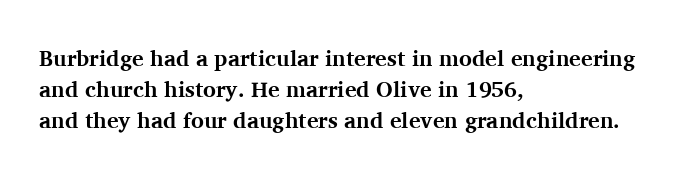
In CSS terms this would be text-align: left. Baseline-to-baseline distance is the conventional proportion of letter height. Notice how the stems are strictly vertical — no italics here. The space beneath each line is pristine and unruled. Spacing between characters is what you'd get straight out of the box. The passage shown is emphatically bold.
